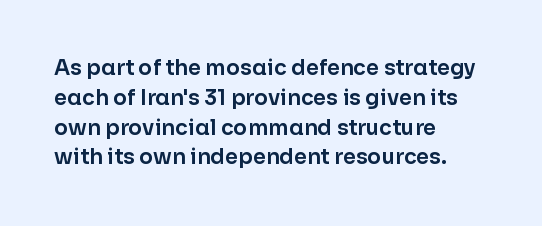
Which margin do the lines hug? The left one — the right edge is uneven. The letters stand upright; this is a roman face. Any mark beneath the type? The region is blank. The space between consecutive lines is moderate. No extra tracking has been applied to these lines.
